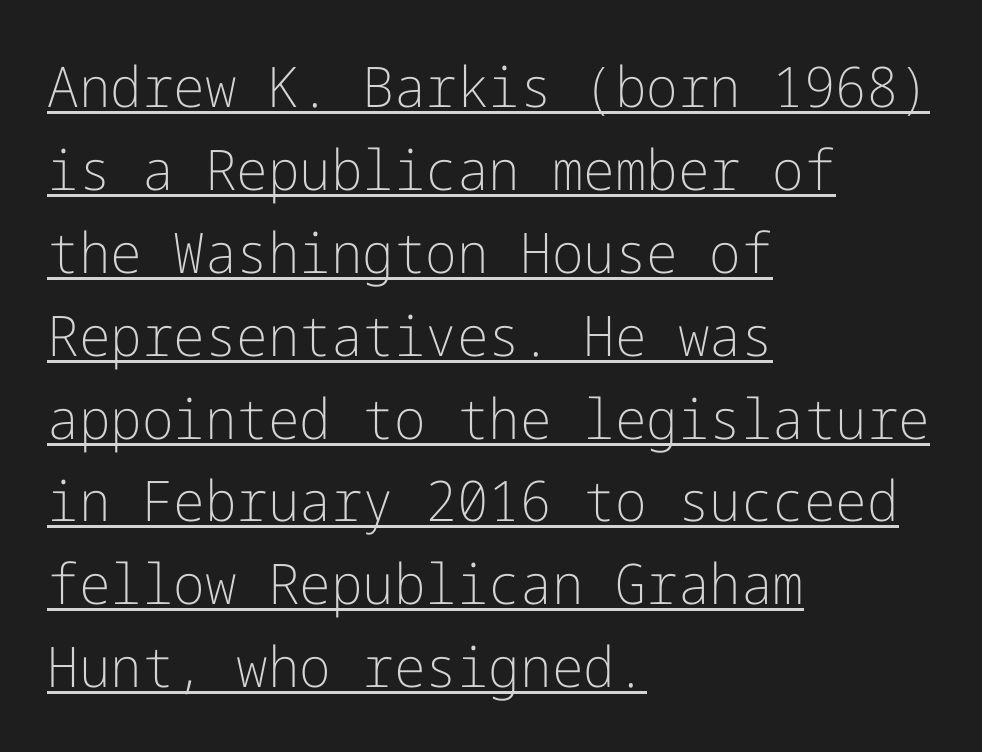
{"serif": "no", "italic": "no", "bold": "no", "weight": "light", "width": "normal", "stroke_contrast": "low", "x_height": "medium", "underline": "yes", "align": "left", "line_spacing": "normal", "line_spacing_ratio": 1.48, "letter_spacing": "normal", "letter_spacing_em": 0.0, "glyph_px": 56}
